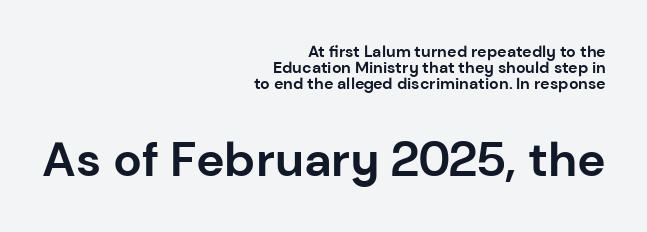
The image shows 48 px bold sans-serif type, upright; set right-aligned, tight line spacing (1.01x), normal letter spacing, not underlined; the second (bottom) block is 3.0x larger; low stroke contrast and a medium x-height.
